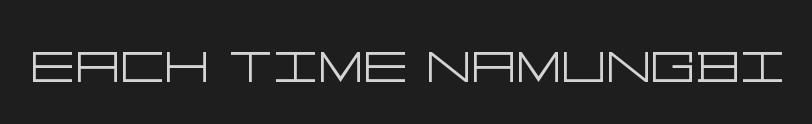
{"serif": "no", "italic": "no", "bold": "no", "weight": "light", "width": "wide", "stroke_contrast": "low", "x_height": "large", "underline": "no", "letter_spacing": "normal", "letter_spacing_em": 0.0, "glyph_px": 70}
